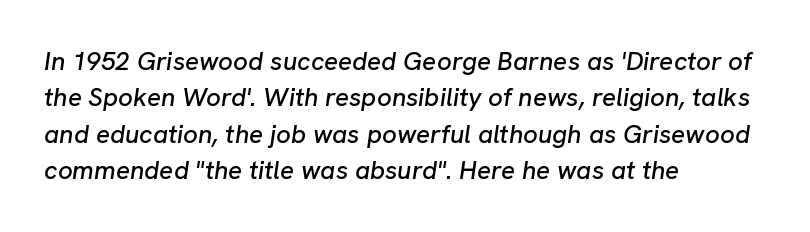
Underline: absent. Tracking value appears to be zero — textbook default spacing. The lettering tilts uniformly, giving the passage an italic look. The typesetter chose a ragged-right arrangement here. Does the leading feel generous? No, just average.
